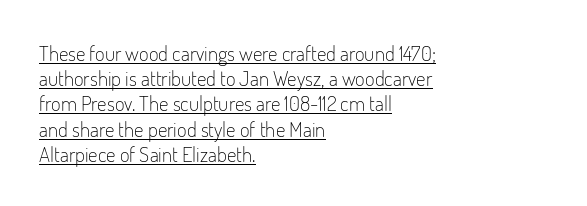
The image shows 21 px text type, upright; set left-aligned, line spacing 1.2x, normal letter spacing, underlined.
